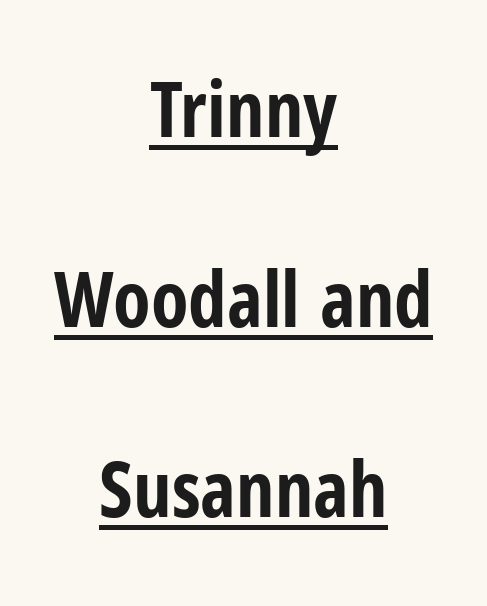
Q: Is the text bold? A: Yes.
Q: Is the text italic (slanted)? A: No, it is upright.
Q: Is the typeface a serif or a sans-serif typeface? A: Sans-serif.
Q: Is the text underlined? A: Yes.
Q: How is the paragraph aligned? A: Centered.
Q: Is the spacing between letters normal or unusually wide? A: Normal.
Q: Is the spacing between lines tight, normal or loose? A: Loose.
Q: Width (condensed, normal, or wide)? A: Condensed.
Q: Stroke contrast? A: Low.
Q: x-height? A: Medium.
Q: Monospaced? A: No.
